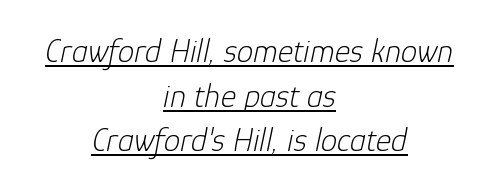
{"italic": "yes", "lean": "right", "slant_degrees": 12, "bold": "no", "weight": "light", "width": "normal", "stroke_contrast": "low", "x_height": "medium", "monospaced": "no", "underline": "yes", "align": "center", "line_spacing": "normal", "line_spacing_ratio": 1.35, "letter_spacing": "normal", "letter_spacing_em": 0.0, "glyph_px": 33}
